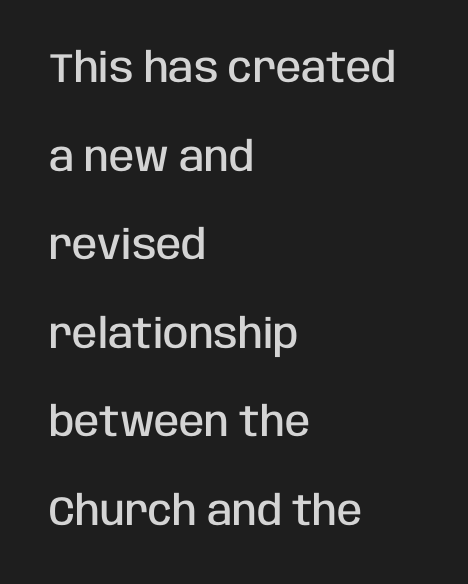
The image shows 41 px semibold, condensed sans-serif type, upright; set left-aligned, loose line spacing (2.16x), normal letter spacing, not underlined; low stroke contrast and a large x-height.
